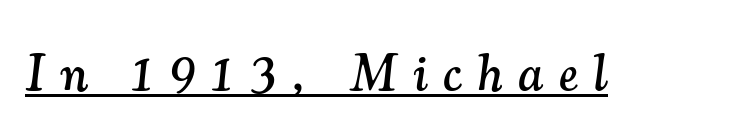
{"serif": "yes", "italic": "yes", "lean": "right", "slant_degrees": 7, "width": "normal", "stroke_contrast": "medium", "x_height": "small", "monospaced": "no", "underline": "yes", "letter_spacing": "wide", "letter_spacing_em": 0.3, "glyph_px": 52}
